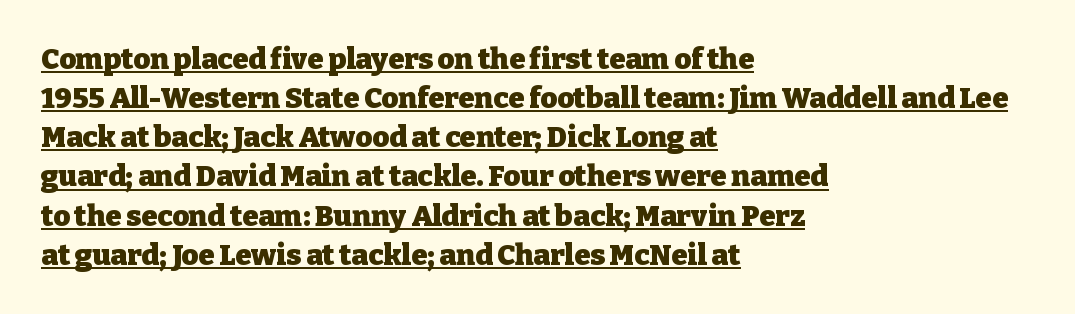
Q: Is the text bold? A: Yes.
Q: Is the text italic (slanted)? A: No, it is upright.
Q: Is the typeface a serif or a sans-serif typeface? A: Serif.
Q: Is the text underlined? A: Yes.
Q: How is the paragraph aligned? A: Left-aligned.
Q: Is the spacing between letters normal or unusually wide? A: Normal.
Q: Is the spacing between lines tight, normal or loose? A: Normal.
Q: Width (condensed, normal, or wide)? A: Normal.
Q: Stroke contrast? A: Low.
Q: x-height? A: Medium.
Q: Monospaced? A: No.
